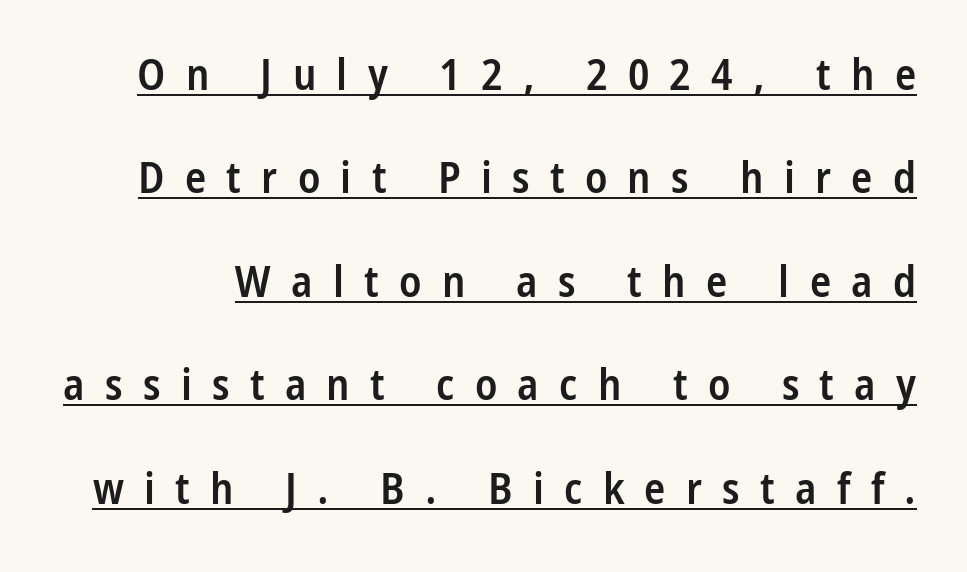
You can see a thin bar hugging the bottom of the glyphs. Airy leading. Here the designer chose a conventional face with non-uniform glyph widths. Characters remain perfectly vertical along every line.
